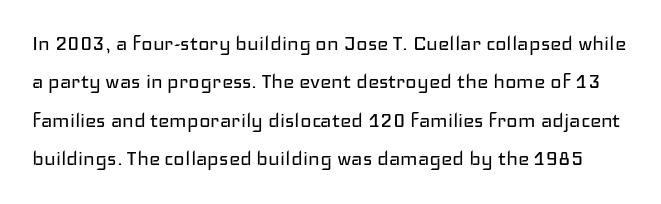
{"italic": "no", "bold": "no", "underline": "no", "line_spacing": "normal", "line_spacing_ratio": 1.6, "letter_spacing": "normal", "letter_spacing_em": 0.0, "glyph_px": 24}
